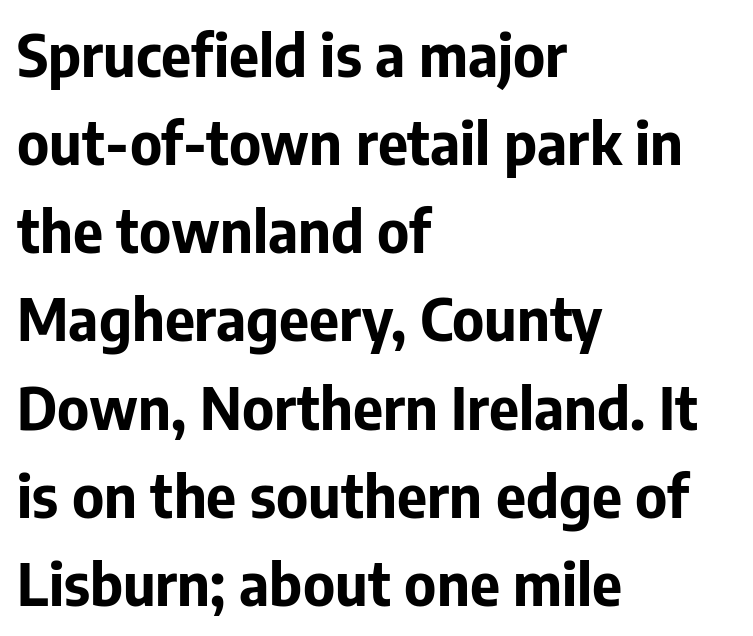
{"serif": "no", "italic": "no", "bold": "yes", "weight": "bold", "width": "normal", "stroke_contrast": "low", "x_height": "medium", "monospaced": "no", "underline": "no", "align": "left", "line_spacing": "normal", "line_spacing_ratio": 1.52, "letter_spacing": "normal", "letter_spacing_em": 0.0, "glyph_px": 58}
